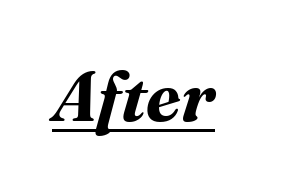
The image shows 70 px bold type; set normal letter spacing, underlined; medium stroke contrast and a medium x-height.
